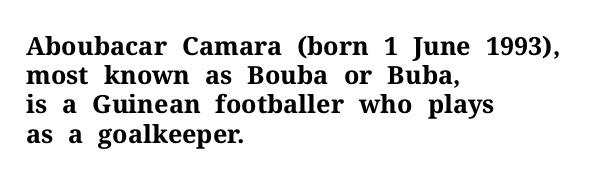
The image shows 25 px bold type, upright; set left-aligned, line spacing 1.17x, normal letter spacing, not underlined.
